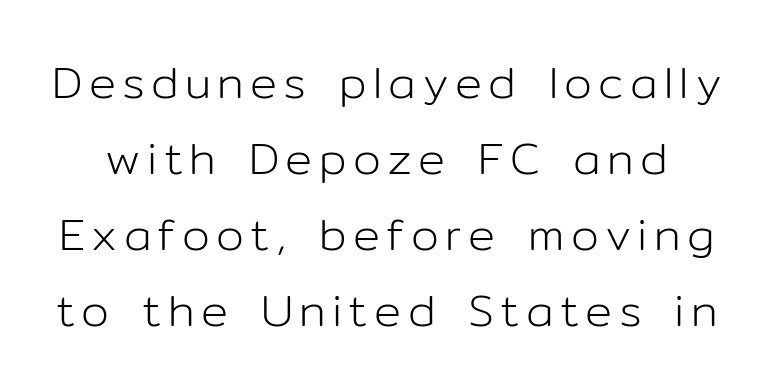
Look at the bottom of the vertical strokes: they stop flat, with no serifs. Weight class: somewhere from thin through regular. Check under the words: just untouched page. Looks like regular typesetting: each glyph gets only the width it needs. Line spacing here is normal. Tall strokes in this sample are plumb rather than angled.
